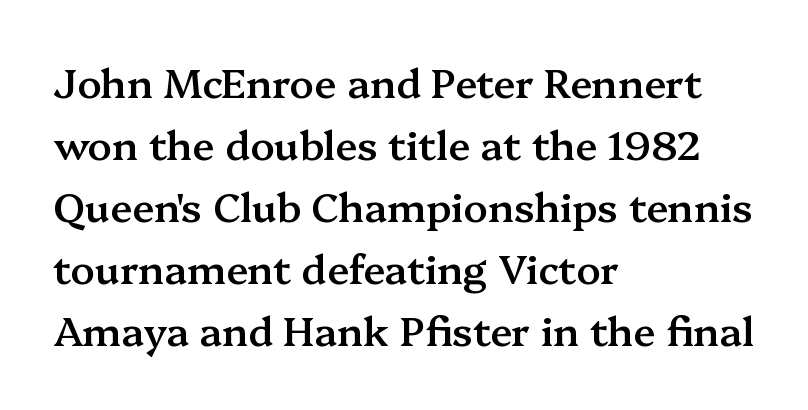
{"serif": "yes", "italic": "no", "bold": "semi", "weight": "semibold", "width": "normal", "stroke_contrast": "medium", "x_height": "medium", "monospaced": "no", "underline": "no", "align": "left", "line_spacing": "normal", "line_spacing_ratio": 1.55, "letter_spacing": "normal", "letter_spacing_em": 0.0, "glyph_px": 40}
